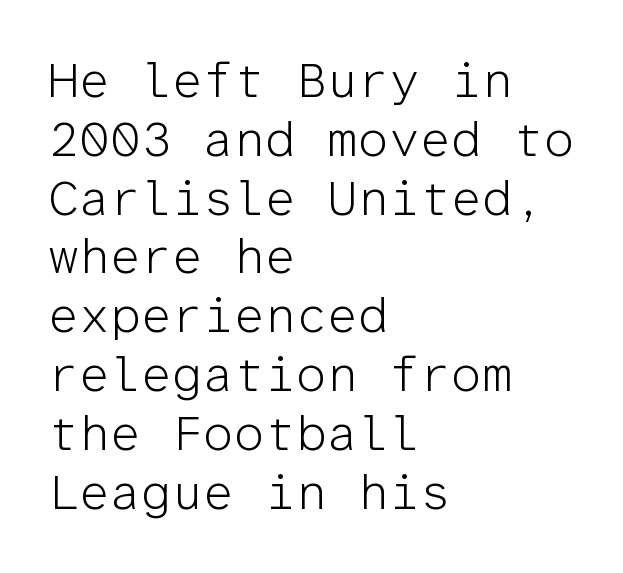
The image shows 49 px light sans-serif type, upright, monospaced; set left-aligned, line spacing 1.2x, normal letter spacing, not underlined; low stroke contrast and a medium x-height.
